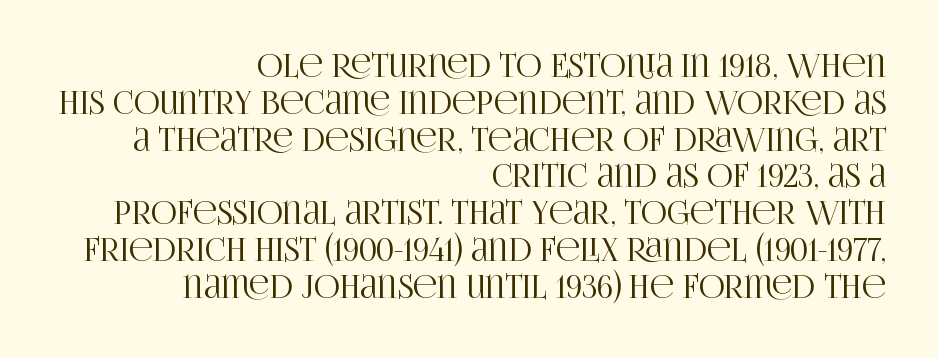
Vertical spacing — tight. Observe the ordinary spacing: letters are neighbours, not strangers. To sum up the face: it has serifs. The letters advance in unequal steps, a hallmark of proportional type. In CSS terms this would be text-align: right. This is roman type, the default non-slanted kind.
